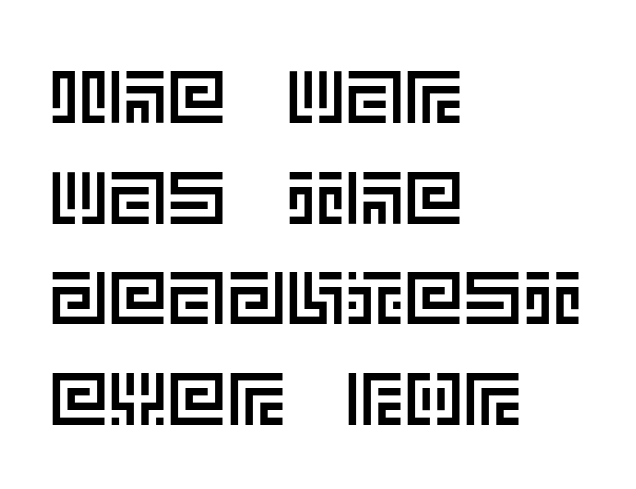
Each word holds together tightly as a unit, with standard inter-letter gaps. Vertical spacing — default. Descender tails drop into unmarked territory. Notice how the stems are strictly vertical — no italics here. Layout note: lines flush left.
